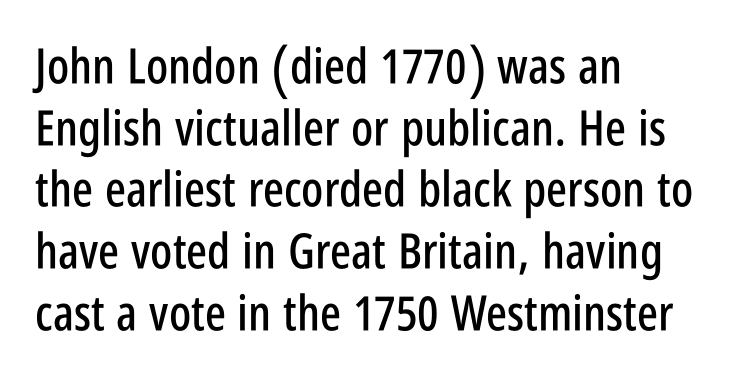
The image shows 49 px condensed sans-serif type, upright; set left-aligned, normal line spacing (1.26x), normal letter spacing, not underlined; low stroke contrast and a large x-height.
